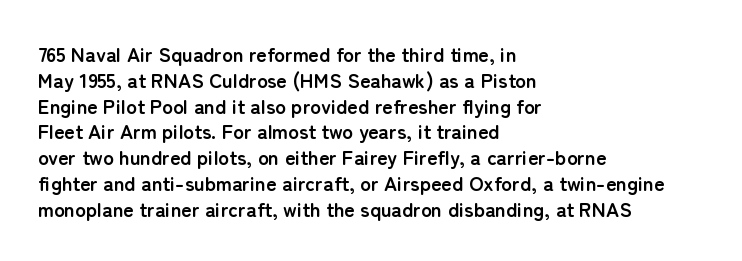
A typesetter would call this zero additional tracking. A classic flush-left, rag-right setting is used for this passage. The letters stand upright; this is a roman face. The glyphs are unaccompanied by any horizontal stroke below them. Line spacing here is normal.
